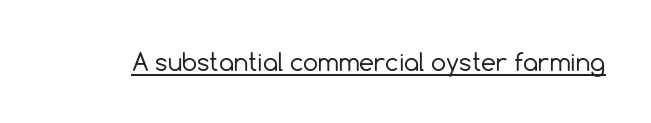
{"italic": "no", "bold": "no", "underline": "yes", "letter_spacing": "normal", "letter_spacing_em": 0.0, "glyph_px": 24}
